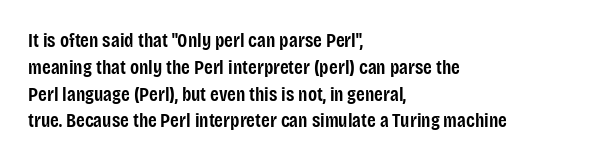
{"italic": "no", "bold": "semi", "underline": "no", "align": "left", "line_spacing": "normal", "line_spacing_ratio": 1.34, "letter_spacing": "normal", "letter_spacing_em": 0.0, "glyph_px": 20}
